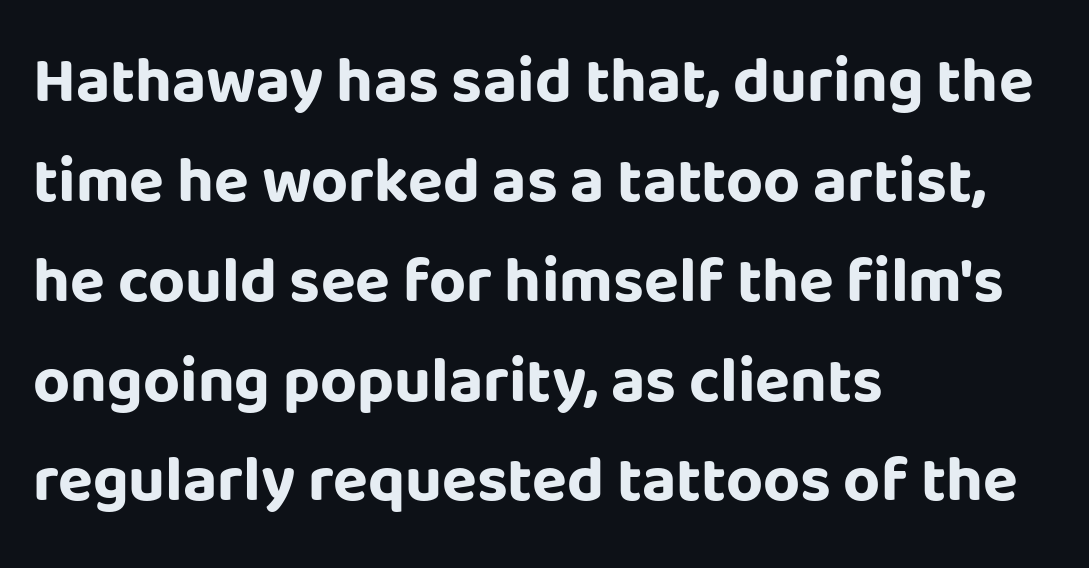
{"serif": "no", "italic": "no", "bold": "yes", "weight": "bold", "width": "normal", "stroke_contrast": "low", "x_height": "large", "monospaced": "no", "underline": "no", "align": "left", "line_spacing": "normal", "line_spacing_ratio": 1.56, "letter_spacing": "normal", "letter_spacing_em": 0.0, "glyph_px": 64}
